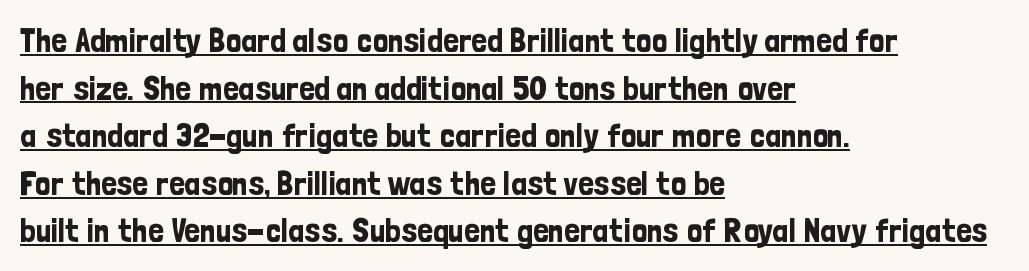
Quick note: interline space is typical. Italic? Not at all — the glyphs are vertical. Do the characters align in a grid? No, the font is proportional. A typesetter would label this face a sans. The paragraph shown leans on its left margin. Each word holds together tightly as a unit, with standard inter-letter gaps.
